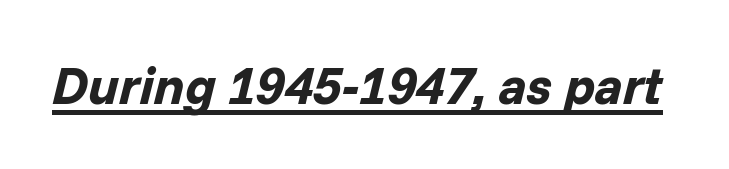
Q: Is the text bold? A: Yes.
Q: Is the text italic (slanted)? A: Yes, it leans right by about 14 degrees.
Q: Is the text underlined? A: Yes.
Q: Is the spacing between letters normal or unusually wide? A: Normal.
Q: Width (condensed, normal, or wide)? A: Normal.
Q: Stroke contrast? A: Low.
Q: x-height? A: Medium.
Q: Monospaced? A: No.
